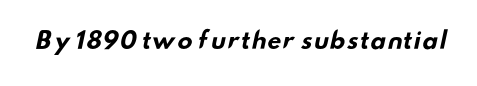
The image shows 23 px bold type; set normal letter spacing, not underlined.
